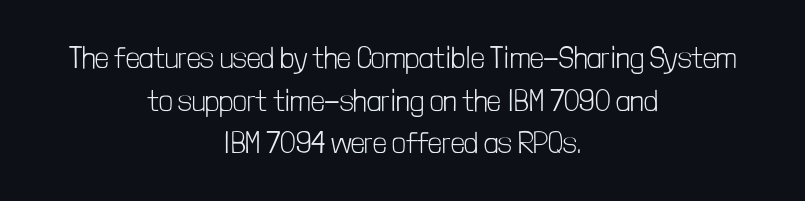
The image shows 30 px light, condensed sans-serif type, upright; set centered, normal line spacing (1.42x), normal letter spacing, not underlined; low stroke contrast and a medium x-height.
